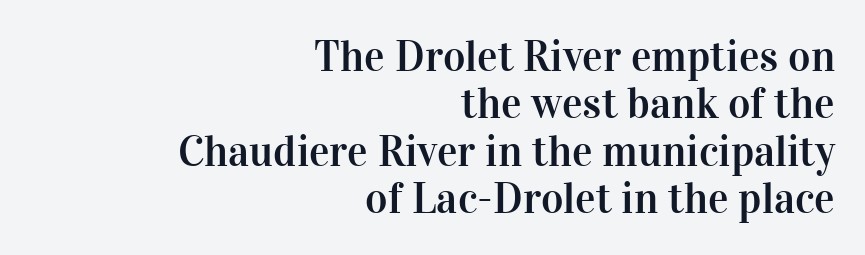
The image shows 43 px serif type, upright; set right-aligned, tight line spacing (1.1x), normal letter spacing, not underlined; high stroke contrast and a medium x-height.
